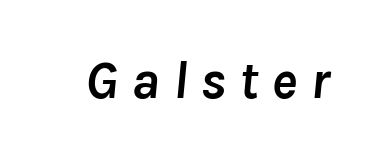
Tracking value appears strongly positive — letters spread wide. Each letter keeps its own natural width here, so spacing adapts to shape. Notice how thick the strokes are: this is what a full bold looks like. Slanted lettering throughout. This rendering features lettering with no underline.
